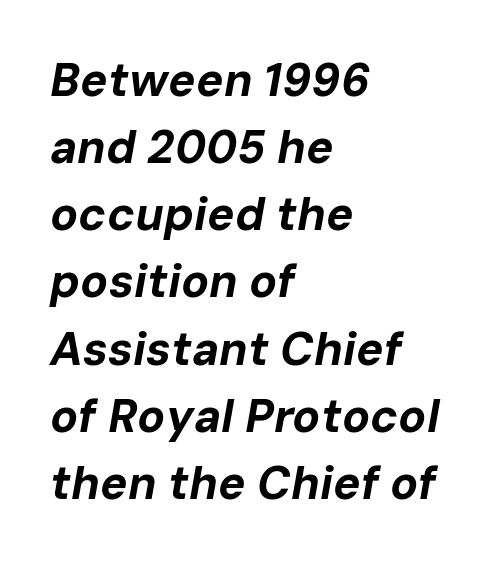
Q: Is the text bold? A: Yes.
Q: Is the text italic (slanted)? A: Yes, it leans right by about 10 degrees.
Q: Is the text underlined? A: No.
Q: How is the paragraph aligned? A: Left-aligned.
Q: Is the spacing between letters normal or unusually wide? A: Normal.
Q: Is the spacing between lines tight, normal or loose? A: Normal.
Q: Width (condensed, normal, or wide)? A: Normal.
Q: Stroke contrast? A: Low.
Q: x-height? A: Medium.
Q: Monospaced? A: No.
